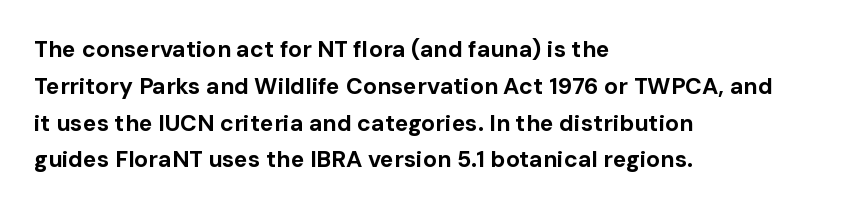
The passage shown stacks its lines at a standard gap. The rag falls on the right side of this text block. Nope, not italic — everything's standing straight. Rule under the text: the space is simply empty. The face used here is rendered with its standard letterfit.
